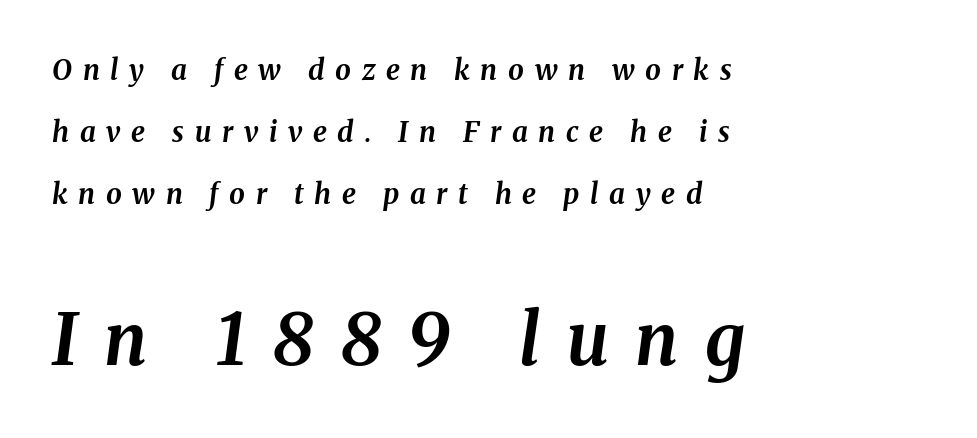
Bold? Absolutely — the strokes are thick and heavy. This rendering features lettering with no underline. Notice how the stems are inclined rather than vertical — that's the hallmark of italics. Honestly, the rows look like they've been pulled way apart. Is the lower block the larger one? Yes — the lower block carries the bigger type.
